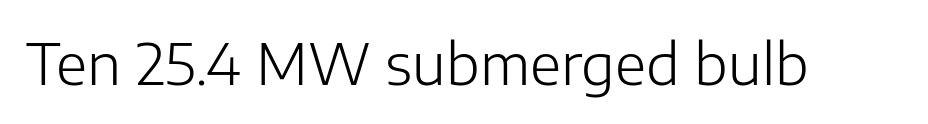
The image shows 57 px light sans-serif type, upright; set normal letter spacing, not underlined; low stroke contrast and a medium x-height.
